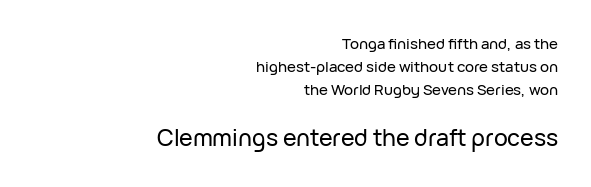
The image shows 23 px text type, upright; set right-aligned, normal line spacing (1.55x), normal letter spacing, not underlined; the second (bottom) block is 1.53x larger.
